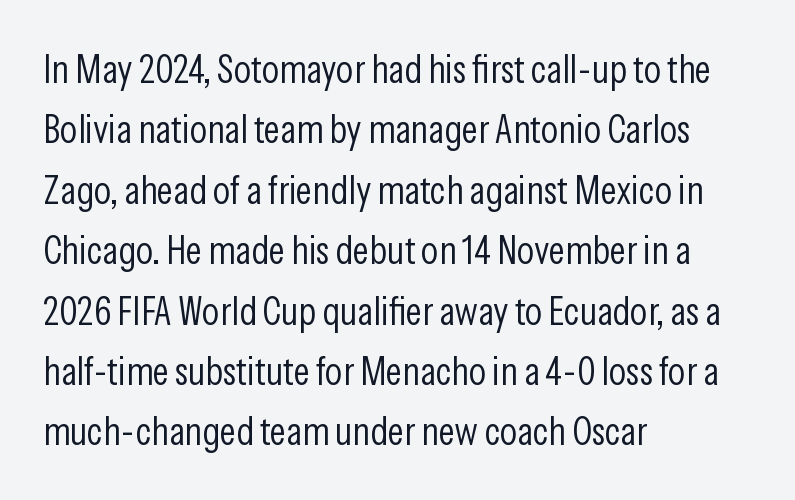
{"serif": "no", "italic": "no", "bold": "no", "weight": "light", "width": "condensed", "stroke_contrast": "low", "x_height": "medium", "monospaced": "no", "underline": "no", "align": "left", "line_spacing": "normal", "line_spacing_ratio": 1.51, "letter_spacing": "normal", "letter_spacing_em": 0.0, "glyph_px": 40}
